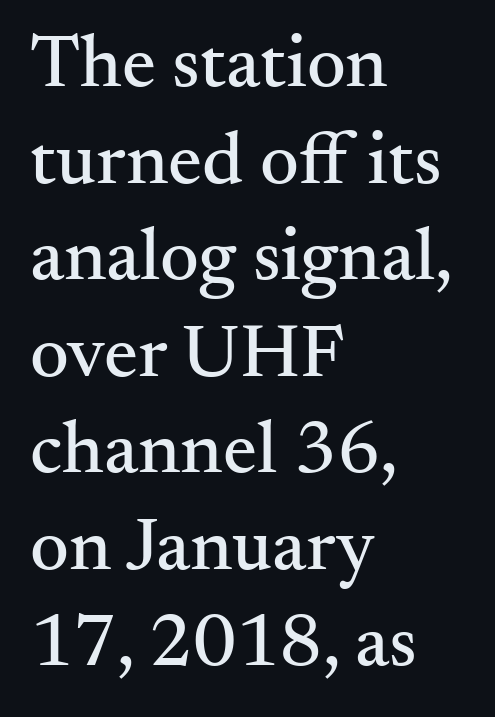
Q: Is the text italic (slanted)? A: No, it is upright.
Q: Is the typeface a serif or a sans-serif typeface? A: Serif.
Q: Is the text underlined? A: No.
Q: How is the paragraph aligned? A: Left-aligned.
Q: Is the spacing between letters normal or unusually wide? A: Normal.
Q: Is the spacing between lines tight, normal or loose? A: Normal.
Q: Width (condensed, normal, or wide)? A: Normal.
Q: Stroke contrast? A: Medium.
Q: x-height? A: Small.
Q: Monospaced? A: No.
